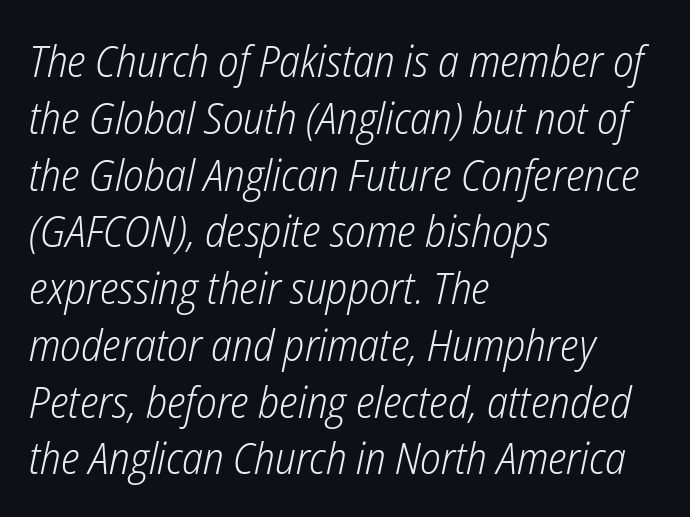
Q: Is the text bold? A: No.
Q: Is the text italic (slanted)? A: Yes, it leans right by about 12 degrees.
Q: Is the text underlined? A: No.
Q: How is the paragraph aligned? A: Left-aligned.
Q: Is the spacing between letters normal or unusually wide? A: Normal.
Q: Is the spacing between lines tight, normal or loose? A: Normal.
Q: Width (condensed, normal, or wide)? A: Condensed.
Q: Stroke contrast? A: Low.
Q: x-height? A: Medium.
Q: Monospaced? A: No.
